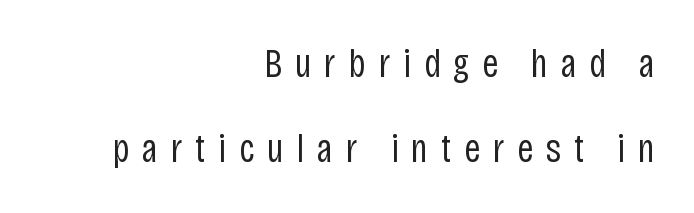
{"serif": "no", "italic": "no", "bold": "no", "weight": "regular", "width": "condensed", "stroke_contrast": "low", "x_height": "large", "monospaced": "no", "underline": "no", "align": "right", "line_spacing": "loose", "line_spacing_ratio": 2.13, "letter_spacing": "wide", "letter_spacing_em": 0.32, "glyph_px": 40}
